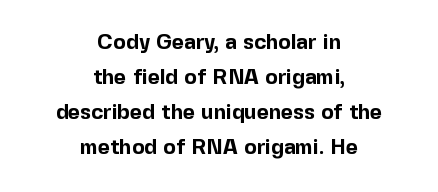
The image shows 21 px bold type, upright; set centered, normal line spacing (1.66x), normal letter spacing, not underlined.
